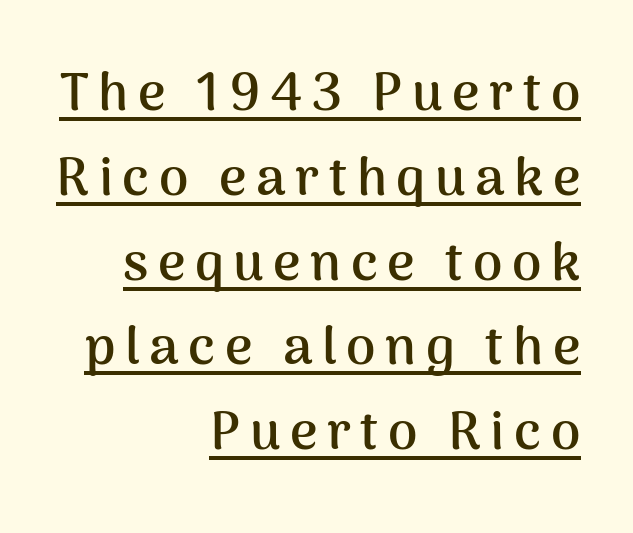
These lines stack with their right ends in a neat column. I'd describe the lettering as bold — thick and assertive. No feet cap the strokes, marking this as sans-serif type. No italicization has been applied; the sample stays upright. Vertically, the passage feels balanced, rows spaced as you'd expect. Descenders here cross a horizontal rule under the line.
